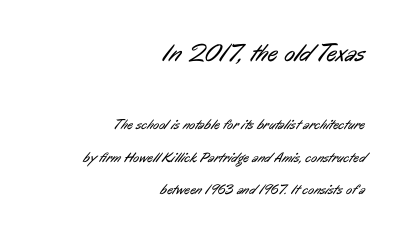
Q: Is the text bold? A: No.
Q: Is the text underlined? A: No.
Q: How is the paragraph aligned? A: Right-aligned.
Q: Is the spacing between letters normal or unusually wide? A: Normal.
Q: Is the spacing between lines tight, normal or loose? A: Loose.
Q: Which block of text is set in a larger size, the first (top) or the second (bottom)? A: The first (top) one.
